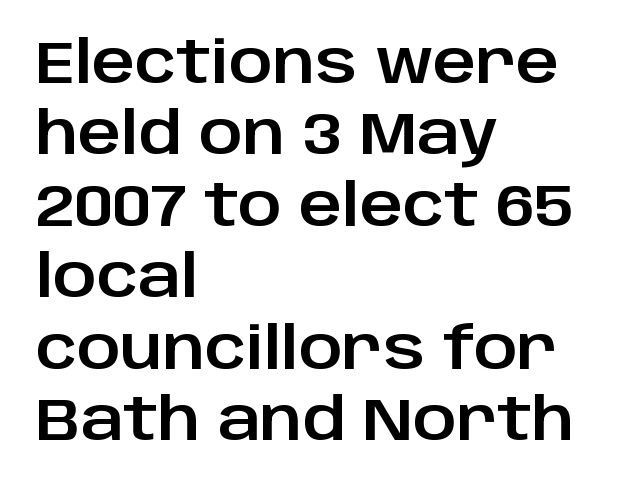
Q: Is the text italic (slanted)? A: No, it is upright.
Q: Is the typeface a serif or a sans-serif typeface? A: Sans-serif.
Q: Is the text underlined? A: No.
Q: How is the paragraph aligned? A: Left-aligned.
Q: Is the spacing between letters normal or unusually wide? A: Normal.
Q: Width (condensed, normal, or wide)? A: Normal.
Q: Stroke contrast? A: Low.
Q: x-height? A: Large.
Q: Monospaced? A: No.
